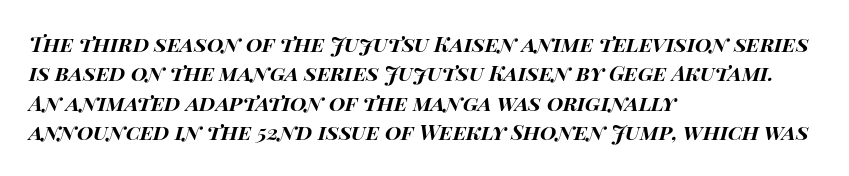
{"italic": "yes", "lean": "right", "slant_degrees": 15, "bold": "yes", "underline": "no", "align": "left", "line_spacing": "normal", "line_spacing_ratio": 1.4, "letter_spacing": "normal", "letter_spacing_em": 0.0, "glyph_px": 21}
